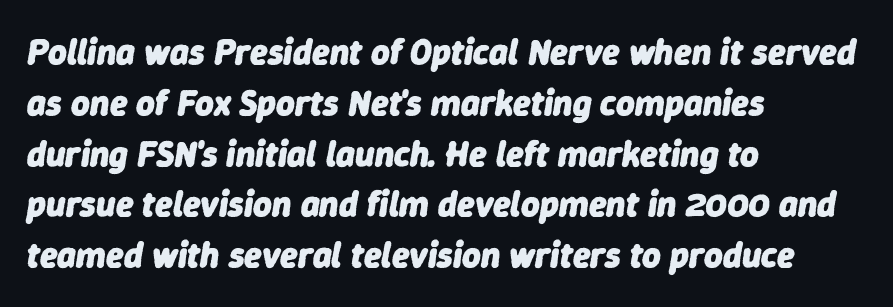
Casual observation: everything's shoved over to the left. Words appear dense and cohesive because spacing is normal. Clear beneath every line of the passage. The face used here is proportionally spaced, like ordinary book or web type. The whole block is typeset with a tilt. Typographic density is high because the face is bold.
